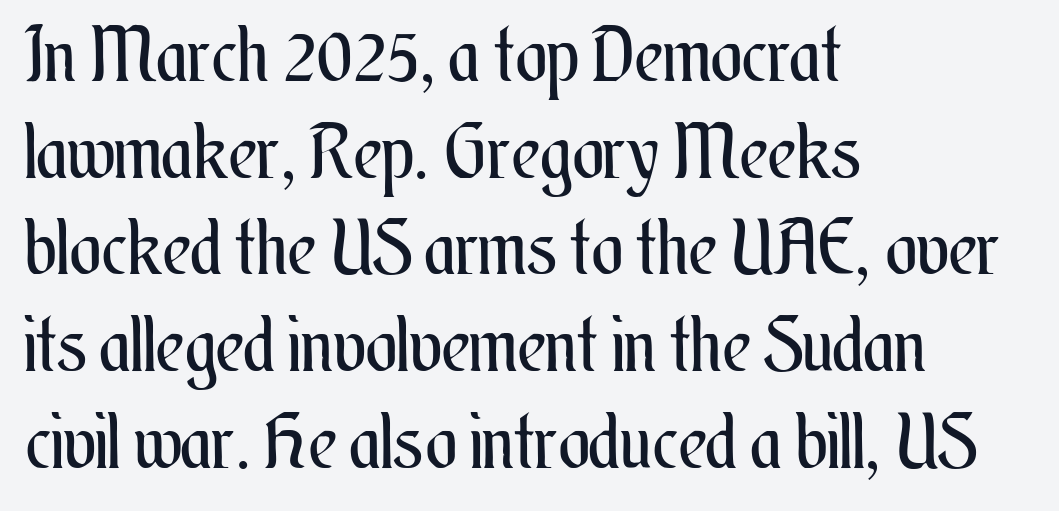
{"italic": "no", "bold": "no", "weight": "regular", "width": "condensed", "stroke_contrast": "medium", "x_height": "small", "monospaced": "no", "underline": "no", "align": "left", "line_spacing": "normal", "line_spacing_ratio": 1.29, "letter_spacing": "normal", "letter_spacing_em": 0.0, "glyph_px": 75}
